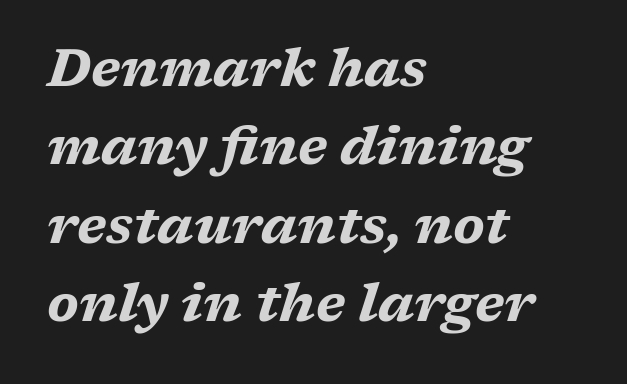
The image shows 53 px bold, wide type, italic (leaning right); set left-aligned, normal line spacing (1.48x), normal letter spacing, not underlined; medium stroke contrast and a medium x-height.
